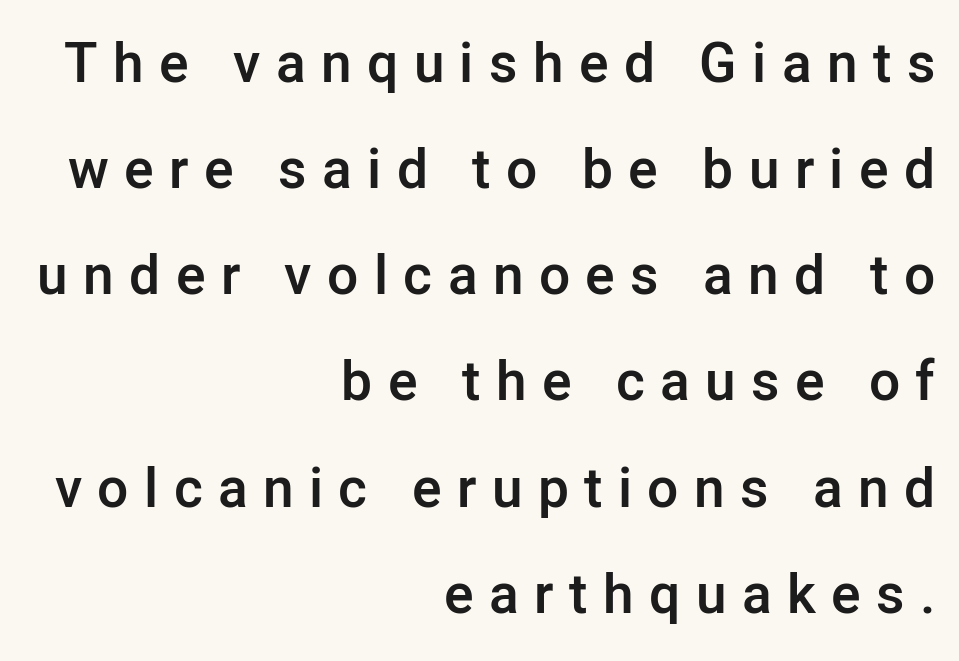
Q: Is the text bold? A: Semi-bold.
Q: Is the text italic (slanted)? A: No, it is upright.
Q: Is the typeface a serif or a sans-serif typeface? A: Sans-serif.
Q: Is the text underlined? A: No.
Q: How is the paragraph aligned? A: Right-aligned.
Q: Is the spacing between letters normal or unusually wide? A: Unusually wide.
Q: Is the spacing between lines tight, normal or loose? A: Loose.
Q: Width (condensed, normal, or wide)? A: Normal.
Q: Stroke contrast? A: Low.
Q: x-height? A: Medium.
Q: Monospaced? A: No.
